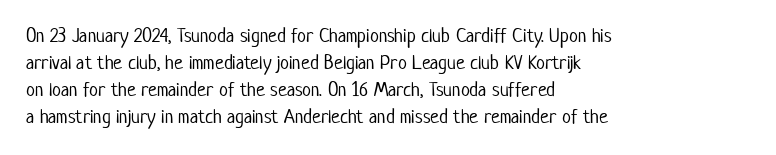
The image shows 20 px text type, upright; set left-aligned, normal line spacing (1.35x), normal letter spacing, not underlined.
